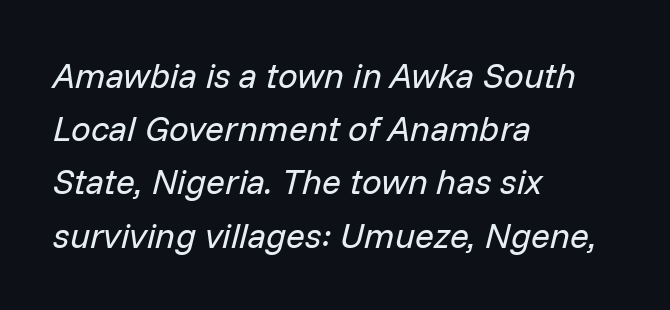
The gaps between neighbouring characters are ordinary and unremarkable. Quick note: underline off. Every character sits at an angle, as italics do. Think of a printed novel: that variable character pitch is what you see here. The font is comparable to plain body text, perhaps lighter.
